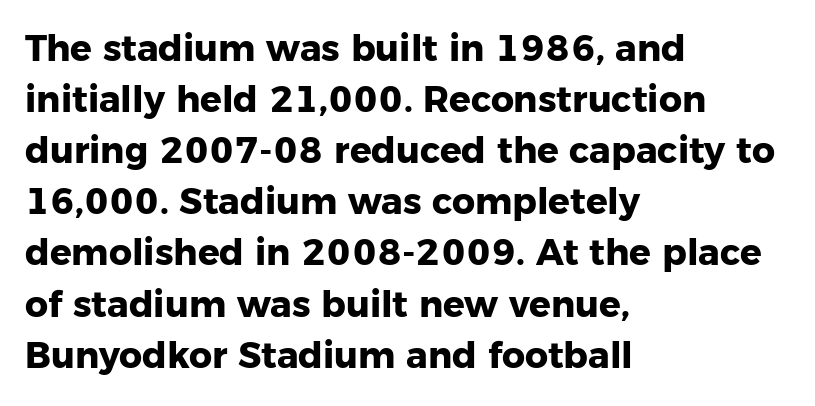
Q: Is the text bold? A: Yes.
Q: Is the text italic (slanted)? A: No, it is upright.
Q: Is the typeface a serif or a sans-serif typeface? A: Sans-serif.
Q: Is the text underlined? A: No.
Q: How is the paragraph aligned? A: Left-aligned.
Q: Is the spacing between letters normal or unusually wide? A: Normal.
Q: Is the spacing between lines tight, normal or loose? A: Normal.
Q: Width (condensed, normal, or wide)? A: Normal.
Q: Stroke contrast? A: Low.
Q: x-height? A: Medium.
Q: Monospaced? A: No.
